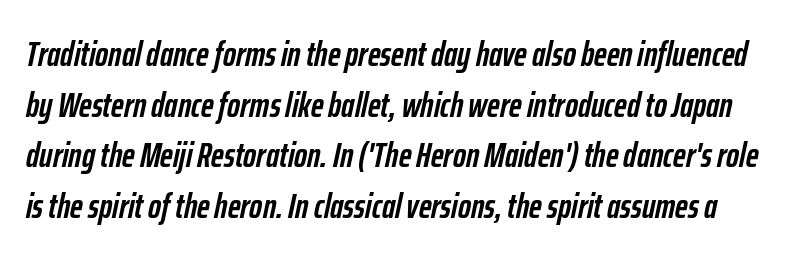
Caption: standard tracking, unaltered. Caption: bold face, heavy strokes. Do the characters align in a grid? No, the font is proportional. Evenly set lines give the paragraph a standard silhouette. Any mark beneath the type? The region is blank. The font's italic variant was chosen for this text.
